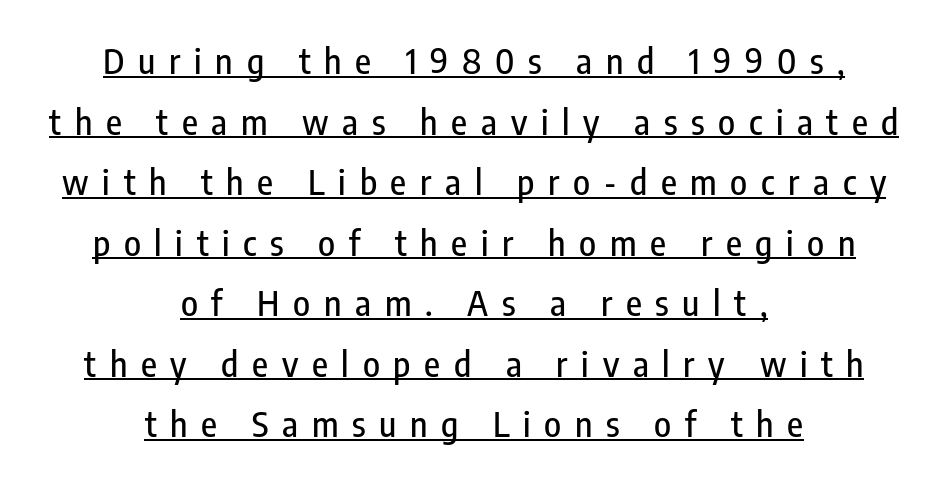
Q: Is the text italic (slanted)? A: No, it is upright.
Q: Is the typeface a serif or a sans-serif typeface? A: Sans-serif.
Q: Is the text underlined? A: Yes.
Q: How is the paragraph aligned? A: Centered.
Q: Is the spacing between letters normal or unusually wide? A: Unusually wide.
Q: Width (condensed, normal, or wide)? A: Condensed.
Q: Stroke contrast? A: Low.
Q: x-height? A: Medium.
Q: Monospaced? A: No.
